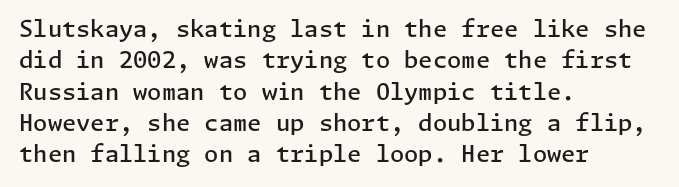
The image shows 23 px text type, upright; set left-aligned, normal line spacing (1.36x), normal letter spacing, not underlined.
